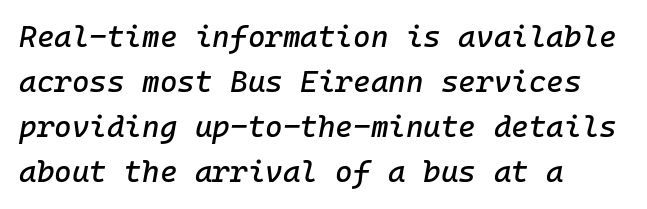
The image shows 30 px text type, italic (leaning right), monospaced; set left-aligned, normal line spacing (1.5x), normal letter spacing, not underlined; low stroke contrast and a medium x-height.
